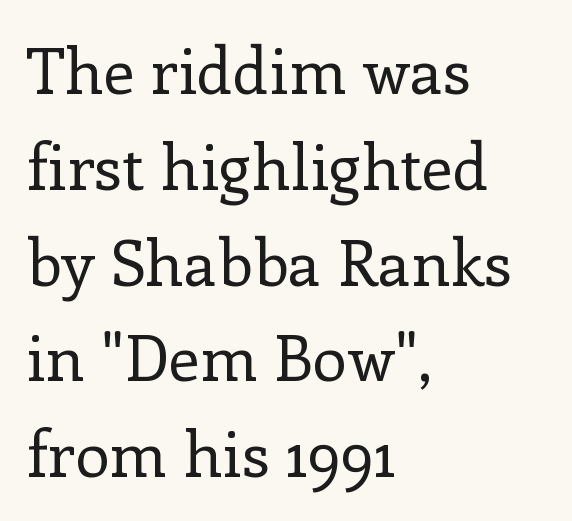
The image shows 63 px regular-weight serif type, upright; set left-aligned, normal line spacing (1.52x), normal letter spacing, not underlined; low stroke contrast and a medium x-height.
